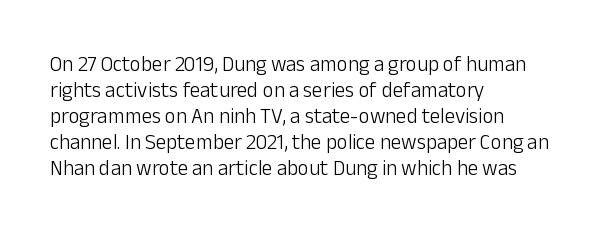
{"italic": "no", "bold": "no", "underline": "no", "align": "left", "line_spacing_ratio": 1.24, "letter_spacing": "normal", "letter_spacing_em": 0.0, "glyph_px": 21}
